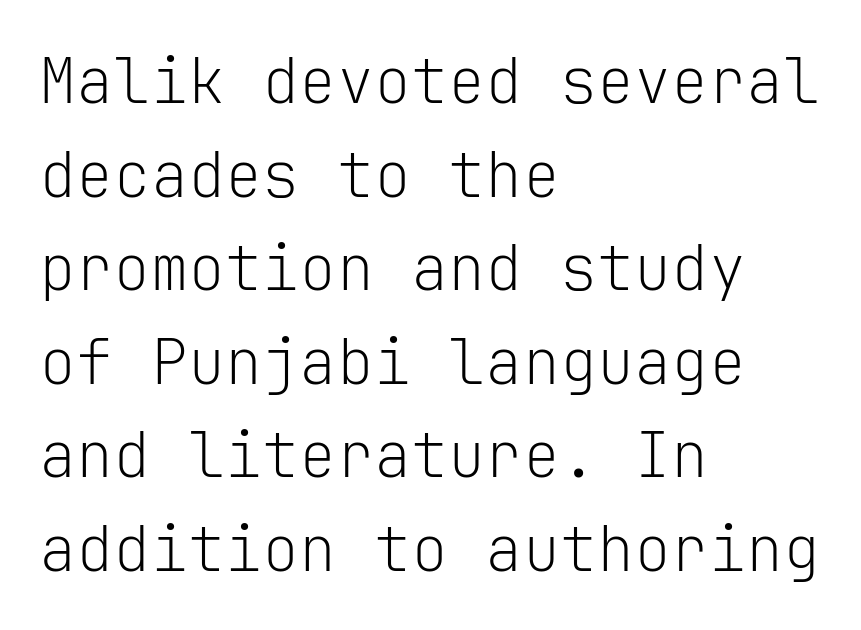
Q: Is the text bold? A: No.
Q: Is the text italic (slanted)? A: No, it is upright.
Q: Is the typeface a serif or a sans-serif typeface? A: Sans-serif.
Q: Is the text underlined? A: No.
Q: How is the paragraph aligned? A: Left-aligned.
Q: Is the spacing between letters normal or unusually wide? A: Normal.
Q: Is the spacing between lines tight, normal or loose? A: Normal.
Q: Width (condensed, normal, or wide)? A: Normal.
Q: Stroke contrast? A: Low.
Q: x-height? A: Medium.
Q: Monospaced? A: Yes.
